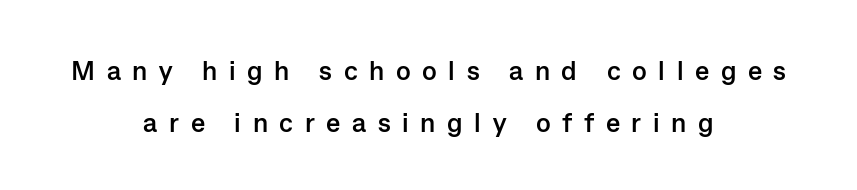
{"italic": "no", "bold": "yes", "underline": "no", "align": "center", "line_spacing": "loose", "line_spacing_ratio": 1.91, "letter_spacing": "wide", "letter_spacing_em": 0.43, "glyph_px": 27}
